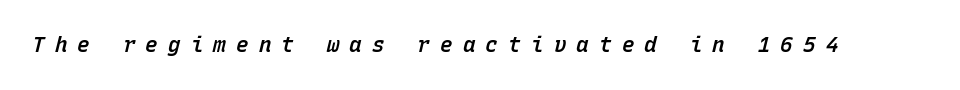
The image shows 21 px text type, italic (leaning right); set unusually wide letter spacing (+0.48 em), not underlined.
